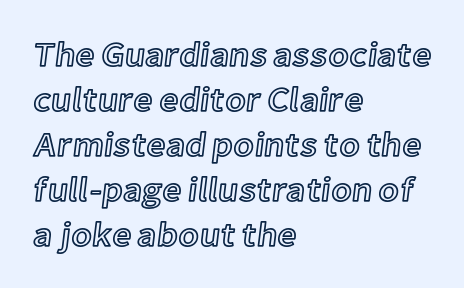
{"width": "normal", "x_height": "medium", "monospaced": "no", "underline": "no", "align": "left", "line_spacing": "normal", "line_spacing_ratio": 1.32, "letter_spacing": "normal", "letter_spacing_em": 0.0, "glyph_px": 34}
